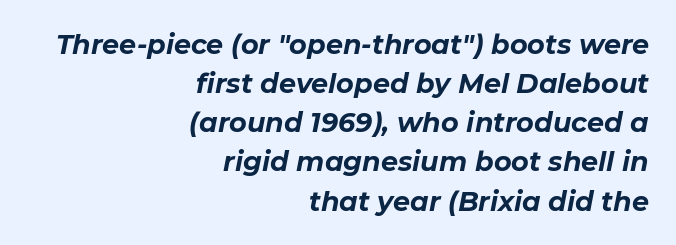
The image shows 27 px bold type, italic (leaning right); set right-aligned, normal line spacing (1.45x), normal letter spacing, not underlined.
